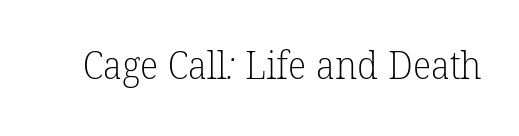
Q: Is the text bold? A: No.
Q: Is the typeface a serif or a sans-serif typeface? A: Serif.
Q: Is the text underlined? A: No.
Q: Is the spacing between letters normal or unusually wide? A: Normal.
Q: Width (condensed, normal, or wide)? A: Normal.
Q: Stroke contrast? A: Low.
Q: x-height? A: Medium.
Q: Monospaced? A: No.
